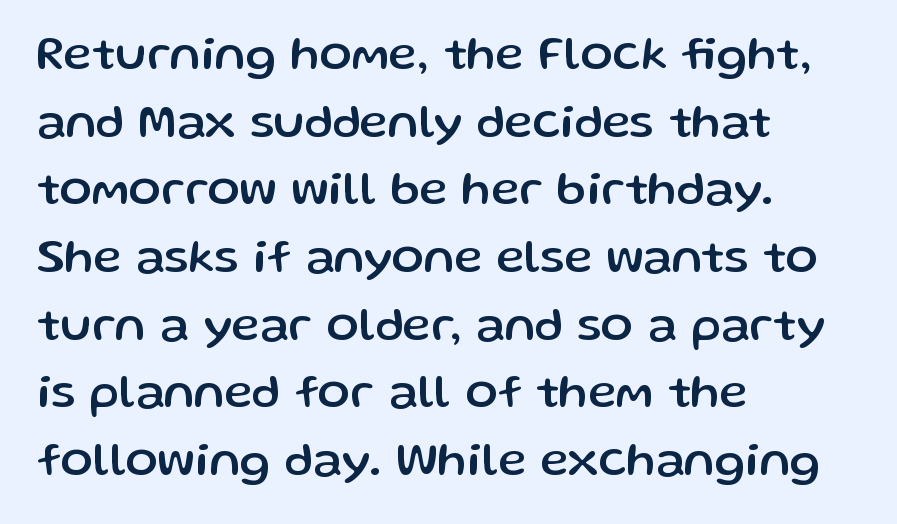
The image shows 48 px sans-serif type, upright; set left-aligned, normal line spacing (1.41x), normal letter spacing, not underlined; low stroke contrast and a medium x-height.
